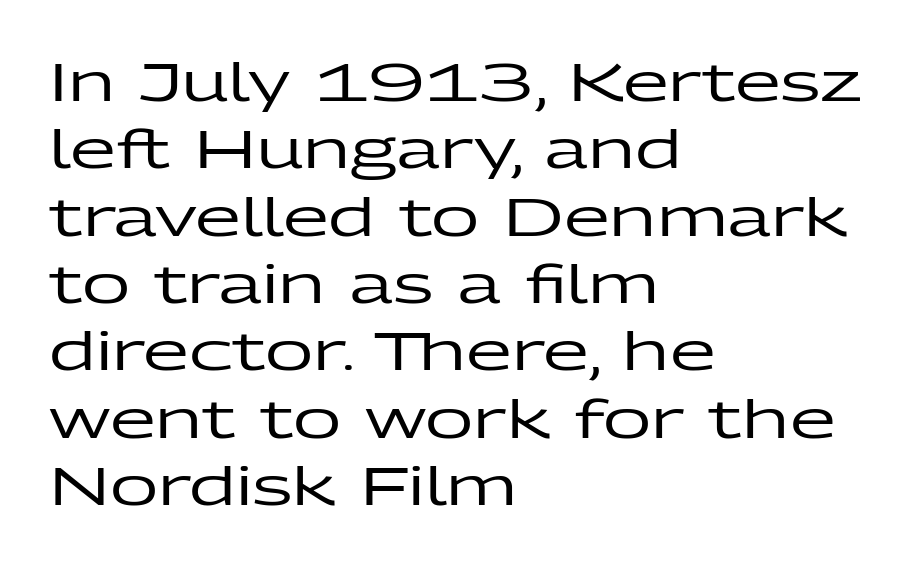
{"serif": "no", "italic": "no", "width": "wide", "stroke_contrast": "low", "x_height": "medium", "monospaced": "no", "underline": "no", "align": "left", "line_spacing": "normal", "line_spacing_ratio": 1.27, "letter_spacing": "normal", "letter_spacing_em": 0.0, "glyph_px": 53}
